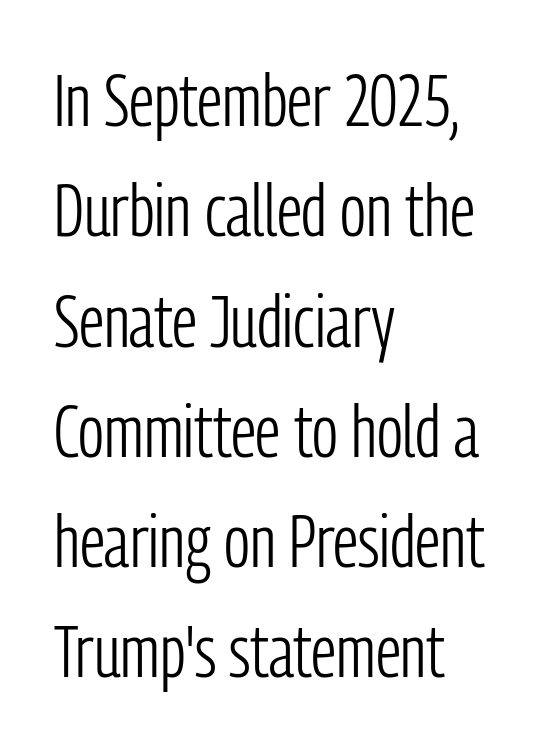
Q: Is the text bold? A: No.
Q: Is the text italic (slanted)? A: No, it is upright.
Q: Is the typeface a serif or a sans-serif typeface? A: Sans-serif.
Q: Is the text underlined? A: No.
Q: How is the paragraph aligned? A: Left-aligned.
Q: Is the spacing between letters normal or unusually wide? A: Normal.
Q: Is the spacing between lines tight, normal or loose? A: Normal.
Q: Width (condensed, normal, or wide)? A: Condensed.
Q: Stroke contrast? A: Low.
Q: x-height? A: Medium.
Q: Monospaced? A: No.
